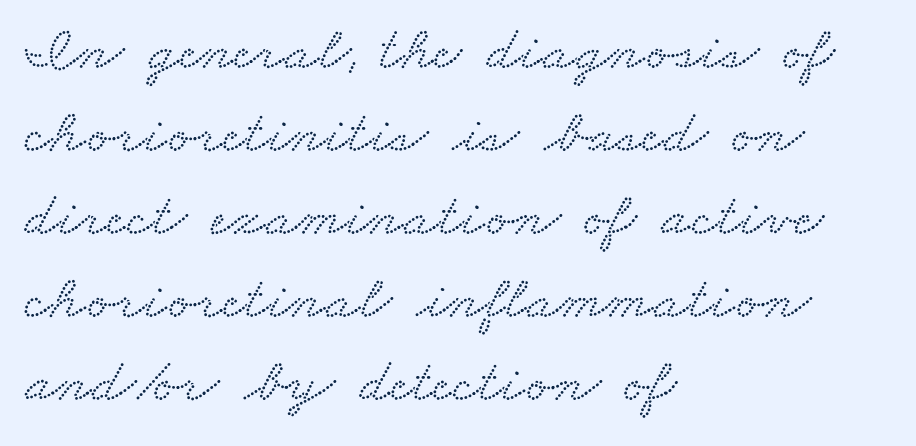
These lines stack with their left ends in a neat column. Think of a printed novel: that variable character pitch is what you see here. There is no visible air inserted between adjacent glyphs. The lines sit at an ordinary, default distance from one another. Stroke terminals: seriffed.
